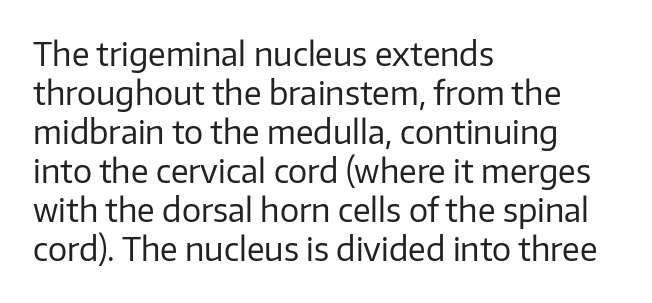
Q: Is the text bold? A: No.
Q: Is the text italic (slanted)? A: No, it is upright.
Q: Is the typeface a serif or a sans-serif typeface? A: Sans-serif.
Q: Is the text underlined? A: No.
Q: How is the paragraph aligned? A: Left-aligned.
Q: Is the spacing between letters normal or unusually wide? A: Normal.
Q: Width (condensed, normal, or wide)? A: Normal.
Q: Stroke contrast? A: Low.
Q: x-height? A: Medium.
Q: Monospaced? A: No.
